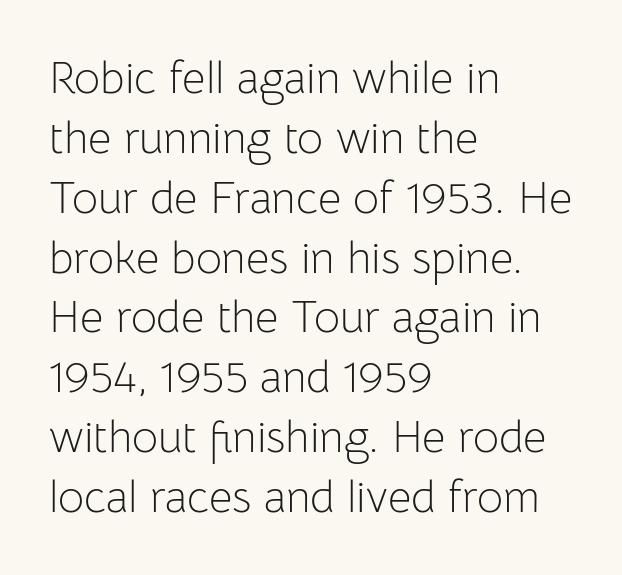
The image shows 45 px light sans-serif type, upright; set left-aligned, normal line spacing (1.33x), normal letter spacing, not underlined; low stroke contrast and a medium x-height.
